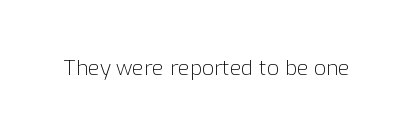
Q: Is the text bold? A: No.
Q: Is the text italic (slanted)? A: No, it is upright.
Q: Is the text underlined? A: No.
Q: Is the spacing between letters normal or unusually wide? A: Normal.
